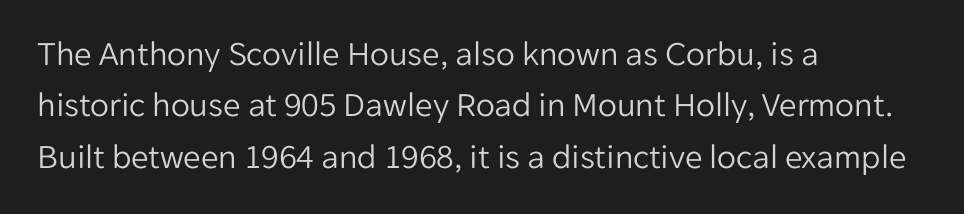
{"serif": "no", "italic": "no", "bold": "no", "weight": "light", "width": "normal", "stroke_contrast": "low", "x_height": "medium", "monospaced": "no", "underline": "no", "align": "left", "line_spacing": "normal", "line_spacing_ratio": 1.47, "letter_spacing": "normal", "letter_spacing_em": 0.0, "glyph_px": 35}
